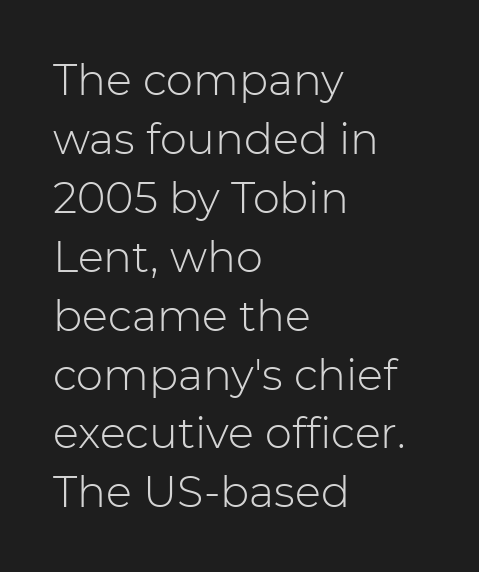
The passage shown has conventional tracking throughout. This block has exactly the height ordinary leading produces. Posture: upright roman. These lines stack with their left ends in a neat column. No feet cap the strokes, marking this as sans-serif type.
